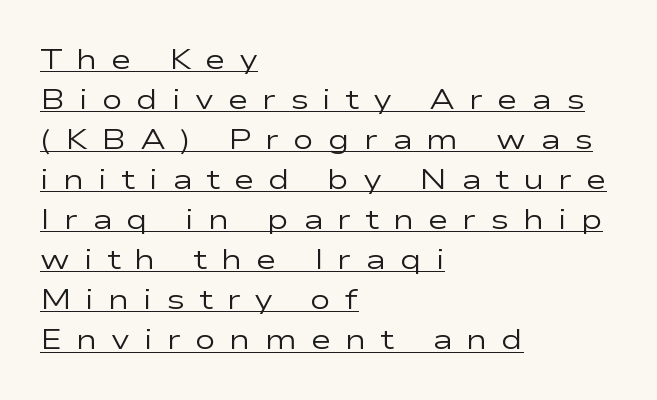
The image shows 28 px regular-weight, wide sans-serif type, upright; set left-aligned, normal line spacing (1.43x), unusually wide letter spacing (+0.5 em), underlined; low stroke contrast and a medium x-height.
